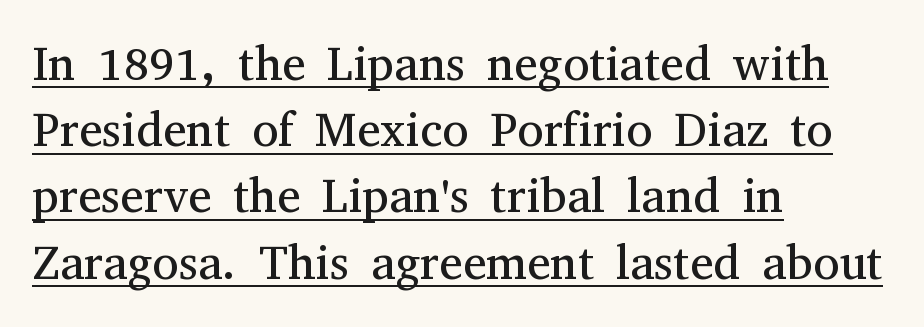
This block has exactly the height ordinary leading produces. Glyph-to-glyph distance matches everyday printed text. The rendering uses natural spacing where letterforms have individual widths. When letters stand straight like this, we call the style roman or upright. Small tapered or slab feet sit at the stroke ends, so this counts as serif. A classic flush-left, rag-right setting is used for this passage.
